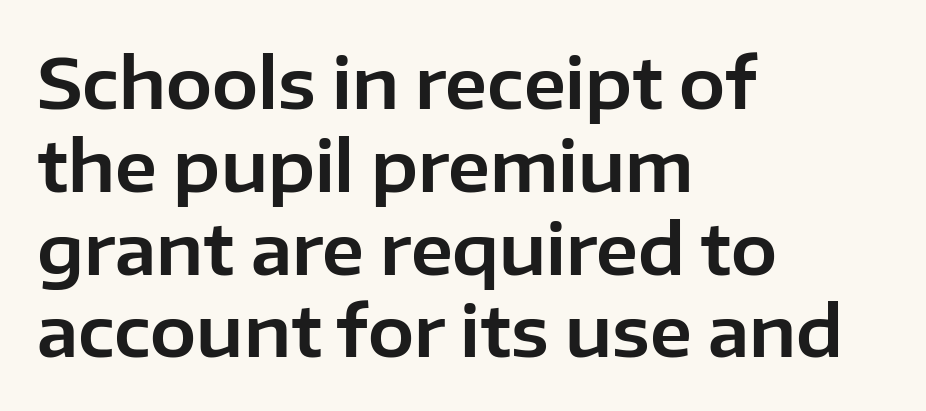
Underlining? Definitely not there. Characters follow at the spacing the type designer built in. Upright lettering throughout. The rendering shows plain stroke endings on the letterforms — a sans-serif design. Every row of glyphs begins at an identical x-position on the left. You could not count columns in this text — the font is proportionally spaced.
